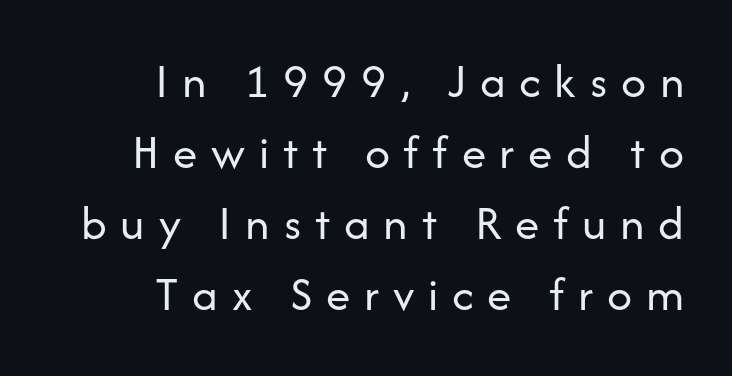
The image shows 49 px regular-weight sans-serif type, upright; set right-aligned, normal line spacing (1.45x), unusually wide letter spacing (+0.28 em), not underlined; low stroke contrast and a medium x-height.
